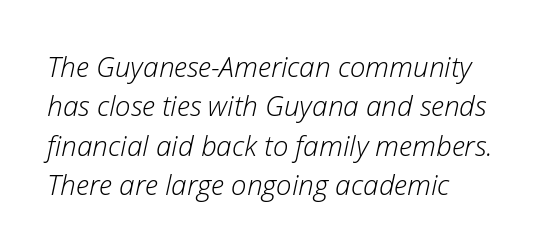
The image shows 28 px light type, italic (leaning right); set left-aligned, normal line spacing (1.41x), normal letter spacing, not underlined; low stroke contrast and a medium x-height.
